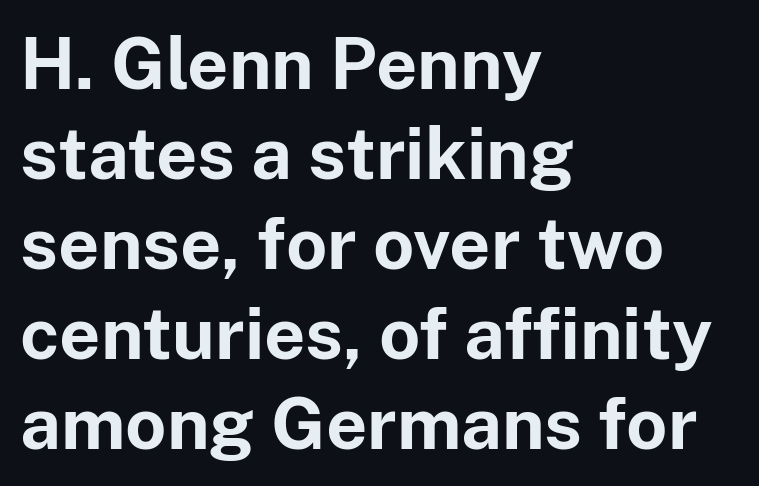
A classic flush-left, rag-right setting is used for this passage. Typesetter's note: full bold, strokes at maximum text heaviness. This rendering employs a face without finishing strokes, i.e., a sans-serif. The type is set solid horizontally, with unmodified tracking.
